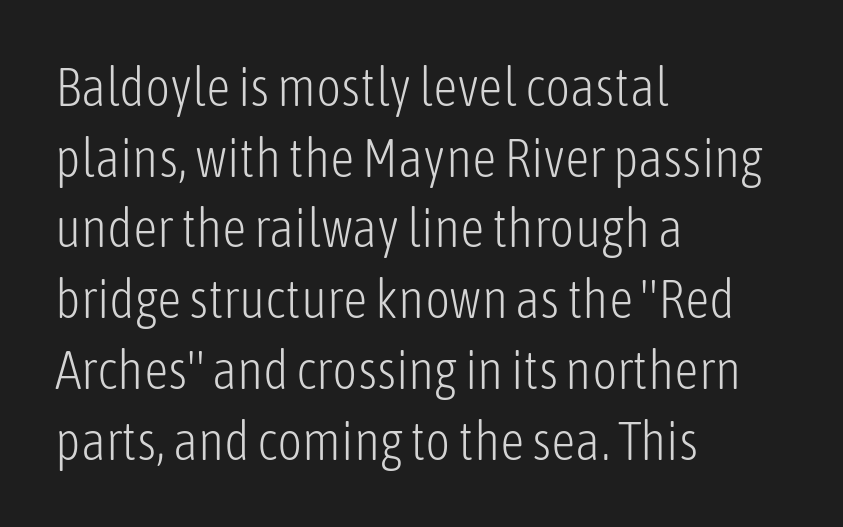
{"serif": "no", "italic": "no", "bold": "no", "weight": "light", "width": "condensed", "stroke_contrast": "low", "x_height": "medium", "monospaced": "no", "underline": "no", "align": "left", "line_spacing": "normal", "line_spacing_ratio": 1.31, "letter_spacing": "normal", "letter_spacing_em": 0.0, "glyph_px": 54}
